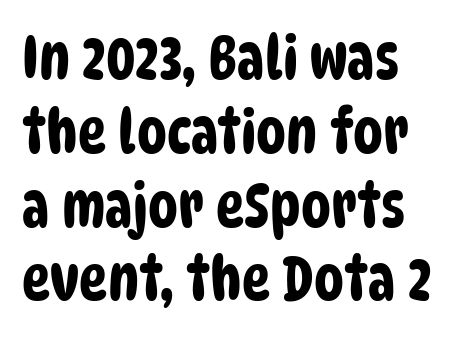
In terms of letterform style, serifs are entirely absent. You could call the tracking neutral — neither tight nor loose. The rendering uses natural spacing where letterforms have individual widths. This rendering features lettering with no underline.
